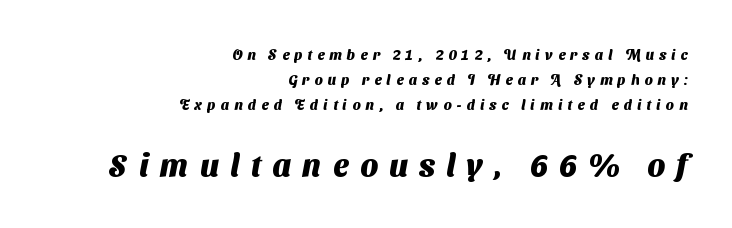
The image shows 31 px heavy sans-serif type; set right-aligned, line spacing 1.77x, unusually wide letter spacing (+0.37 em), not underlined; the second (bottom) block is 2.21x larger; medium stroke contrast and a medium x-height.
